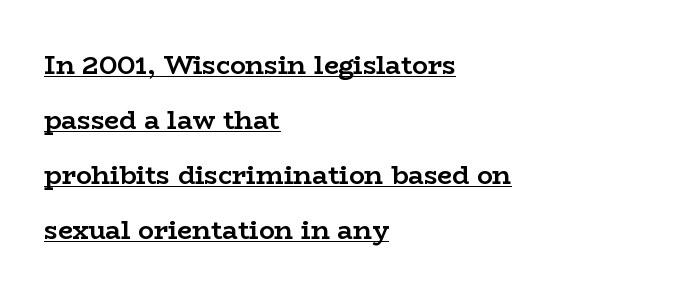
Nope, not italic — everything's standing straight. Each glyph is drawn with heavy, bold strokes. These lines stand farther apart than default settings would place them. The face used here appears with an underline applied. Horizontally, the lines are justified to the leading edge only.
